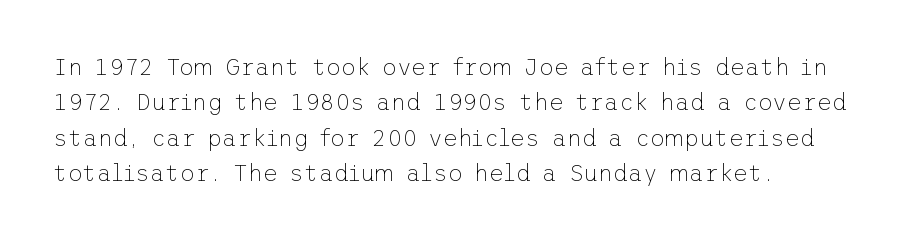
Q: Is the text bold? A: No.
Q: Is the text italic (slanted)? A: No, it is upright.
Q: Is the text underlined? A: No.
Q: How is the paragraph aligned? A: Left-aligned.
Q: Is the spacing between letters normal or unusually wide? A: Normal.
Q: Is the spacing between lines tight, normal or loose? A: Normal.
